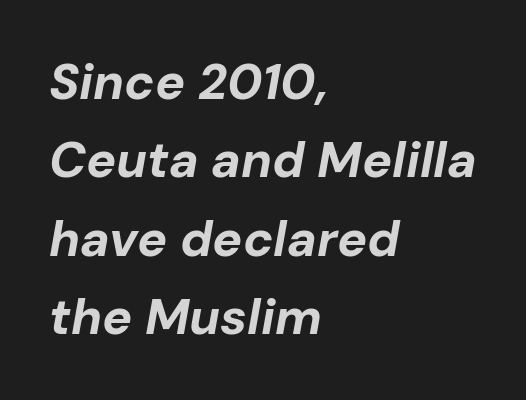
The image shows 50 px bold type, italic (leaning right); set left-aligned, normal line spacing (1.57x), normal letter spacing, not underlined; low stroke contrast and a medium x-height.
